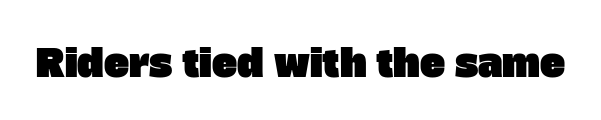
The image shows 38 px sans-serif type; set normal letter spacing, not underlined; low stroke contrast and a large x-height.
